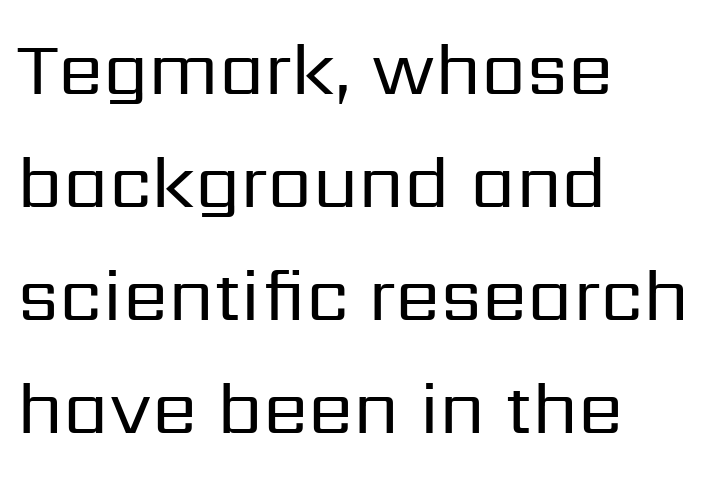
Q: Is the text bold? A: No.
Q: Is the text italic (slanted)? A: No, it is upright.
Q: Is the typeface a serif or a sans-serif typeface? A: Sans-serif.
Q: Is the text underlined? A: No.
Q: How is the paragraph aligned? A: Left-aligned.
Q: Is the spacing between letters normal or unusually wide? A: Normal.
Q: Is the spacing between lines tight, normal or loose? A: Normal.
Q: Width (condensed, normal, or wide)? A: Normal.
Q: Stroke contrast? A: Low.
Q: x-height? A: Medium.
Q: Monospaced? A: No.
